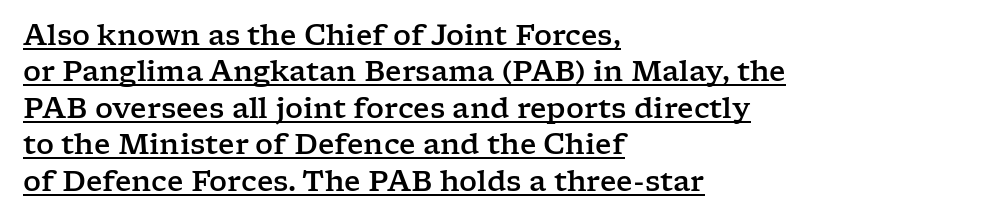
{"serif": "yes", "italic": "no", "width": "wide", "stroke_contrast": "low", "x_height": "medium", "monospaced": "no", "underline": "yes", "align": "left", "line_spacing": "normal", "line_spacing_ratio": 1.3, "letter_spacing": "normal", "letter_spacing_em": 0.0, "glyph_px": 28}
